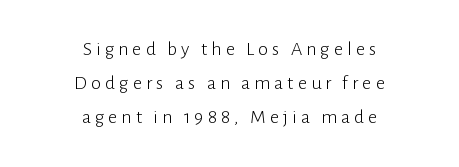
The rendering inserts visible extra space after every character. The zone under the glyphs is completely vacant. The typesetter chose a symmetrical, centered arrangement here. Do the letters lean? They stand straight.
